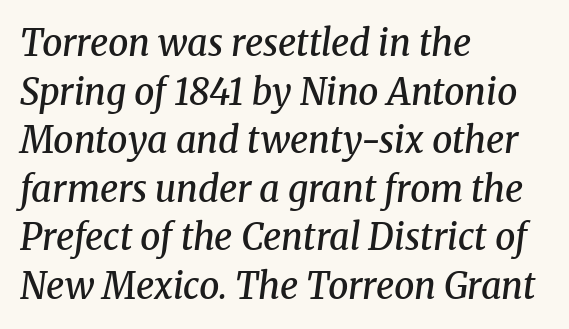
{"serif": "yes", "italic": "yes", "lean": "right", "slant_degrees": 8, "bold": "semi", "weight": "semibold", "width": "normal", "stroke_contrast": "medium", "x_height": "medium", "monospaced": "no", "underline": "no", "align": "left", "line_spacing": "normal", "line_spacing_ratio": 1.35, "letter_spacing": "normal", "letter_spacing_em": 0.0, "glyph_px": 36}
